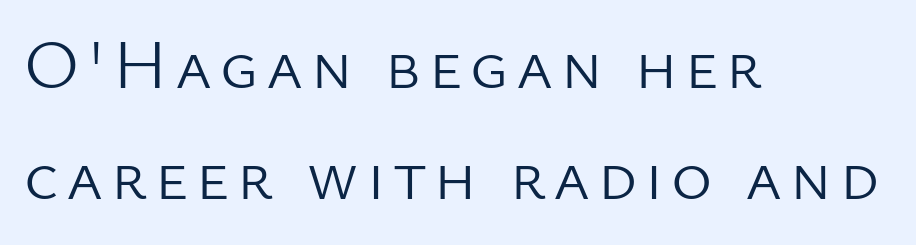
The image shows 70 px light sans-serif type, upright; set left-aligned, normal line spacing (1.59x), not underlined; low stroke contrast and a medium x-height.
